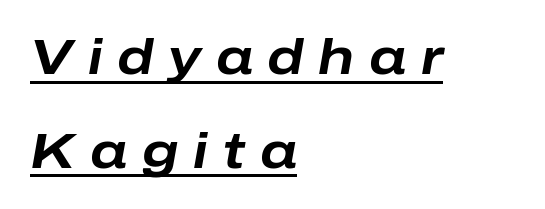
The image shows 49 px bold, wide type, italic (leaning right); set left-aligned, loose line spacing (1.91x), unusually wide letter spacing (+0.3 em), underlined; low stroke contrast and a medium x-height.
